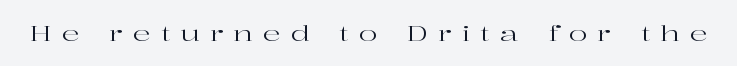
{"italic": "no", "bold": "no", "underline": "no", "letter_spacing": "wide", "letter_spacing_em": 0.46, "glyph_px": 22}
